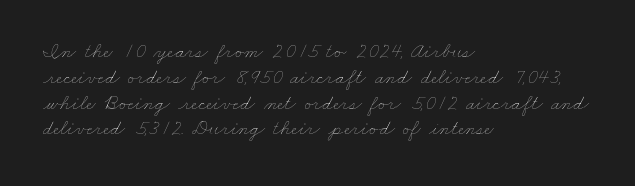
The foot of each line stays bare and open. The characters are drawn with everyday or finer stroke widths. Letter spacing: default. Line beginnings align vertically; line endings do not.
